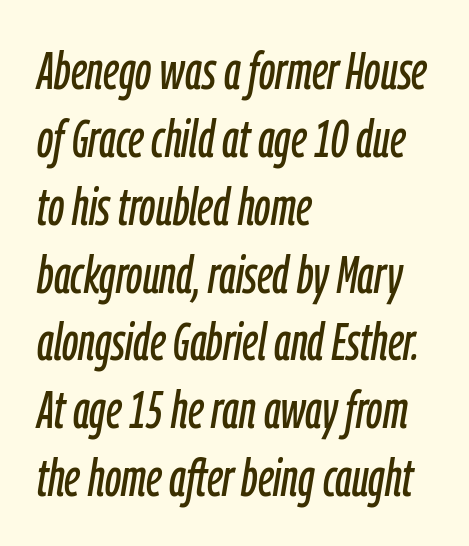
The image shows 53 px condensed type, italic (leaning right); set left-aligned, normal line spacing (1.28x), normal letter spacing, not underlined; low stroke contrast and a medium x-height.
